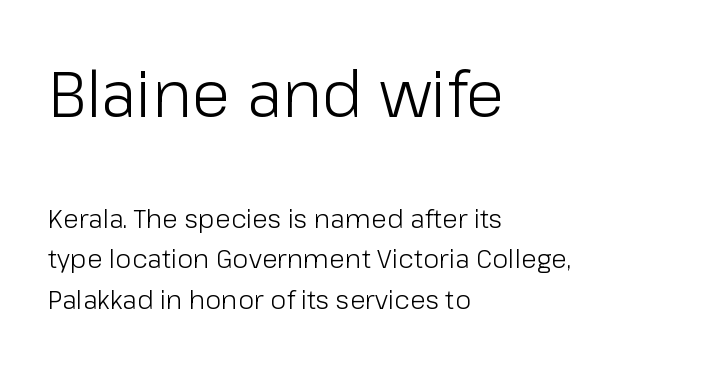
{"serif": "no", "italic": "no", "bold": "no", "weight": "light", "width": "normal", "stroke_contrast": "low", "x_height": "medium", "monospaced": "no", "underline": "no", "align": "left", "line_spacing": "normal", "line_spacing_ratio": 1.57, "letter_spacing": "normal", "letter_spacing_em": 0.0, "larger_block": "first", "size_ratio": 2.46, "glyph_px": 64}
